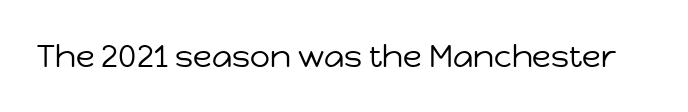
The image shows 31 px regular-weight sans-serif type, upright; set normal letter spacing, not underlined; low stroke contrast and a medium x-height.
